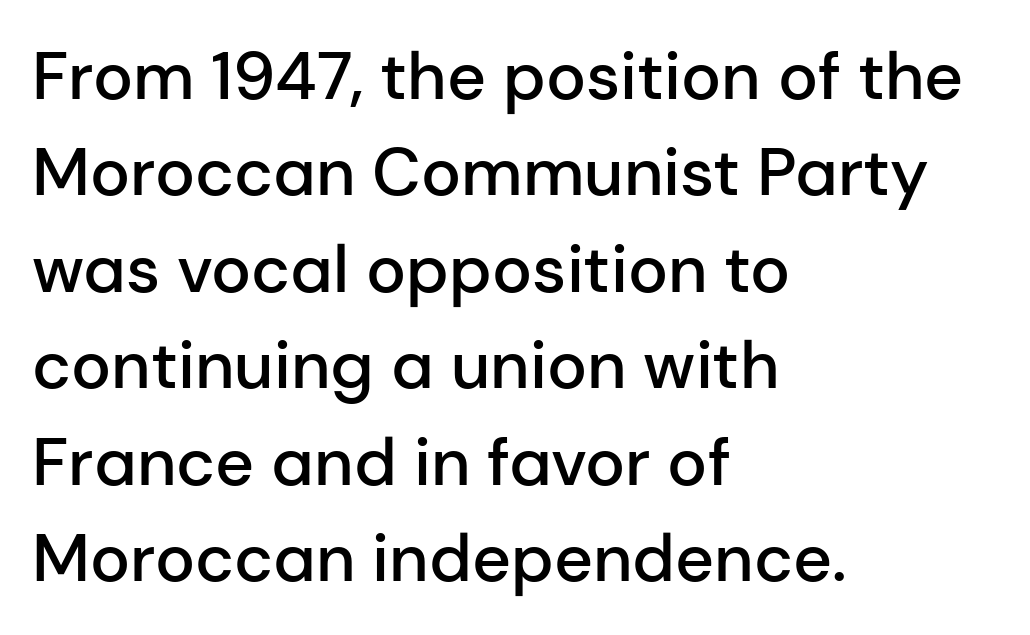
The glyphs have the mass of a demibold cut, below bold. Proportional: the letters do not fall into vertical columns. This rendering leaves character spacing at its baseline value. Do the letters lean? They stand straight. These lines sit exactly where default settings would place them.
